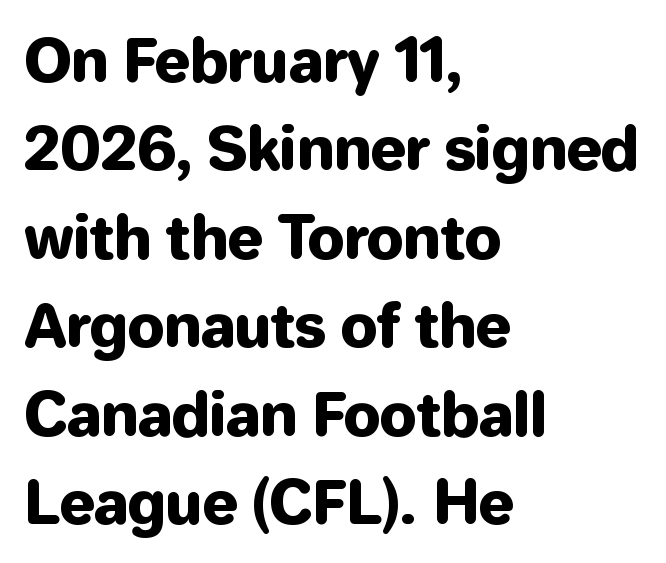
The image shows 59 px sans-serif type, upright; set left-aligned, normal line spacing (1.5x), normal letter spacing, not underlined; low stroke contrast and a medium x-height.
